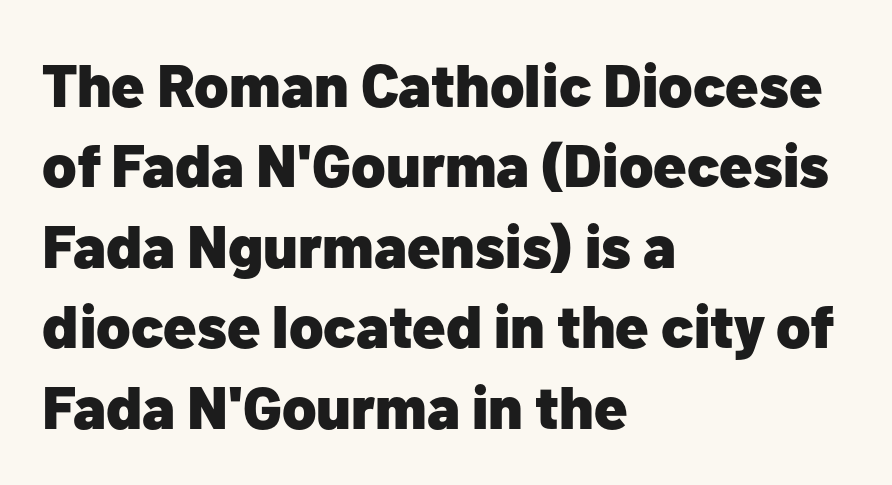
Q: Is the text bold? A: Yes.
Q: Is the text italic (slanted)? A: No, it is upright.
Q: Is the typeface a serif or a sans-serif typeface? A: Sans-serif.
Q: Is the text underlined? A: No.
Q: How is the paragraph aligned? A: Left-aligned.
Q: Is the spacing between letters normal or unusually wide? A: Normal.
Q: Is the spacing between lines tight, normal or loose? A: Normal.
Q: Width (condensed, normal, or wide)? A: Normal.
Q: Stroke contrast? A: Low.
Q: x-height? A: Medium.
Q: Monospaced? A: No.
